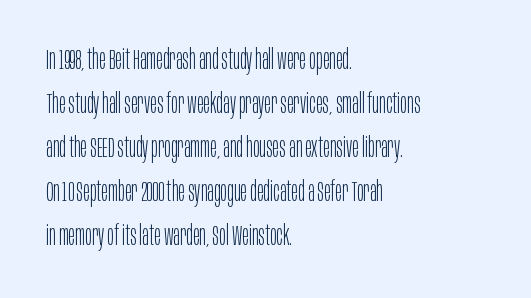
{"serif": "no", "italic": "no", "bold": "no", "weight": "light", "width": "condensed", "stroke_contrast": "low", "x_height": "large", "monospaced": "no", "underline": "no", "align": "left", "line_spacing": "normal", "line_spacing_ratio": 1.57, "letter_spacing": "normal", "letter_spacing_em": 0.0, "glyph_px": 28}
